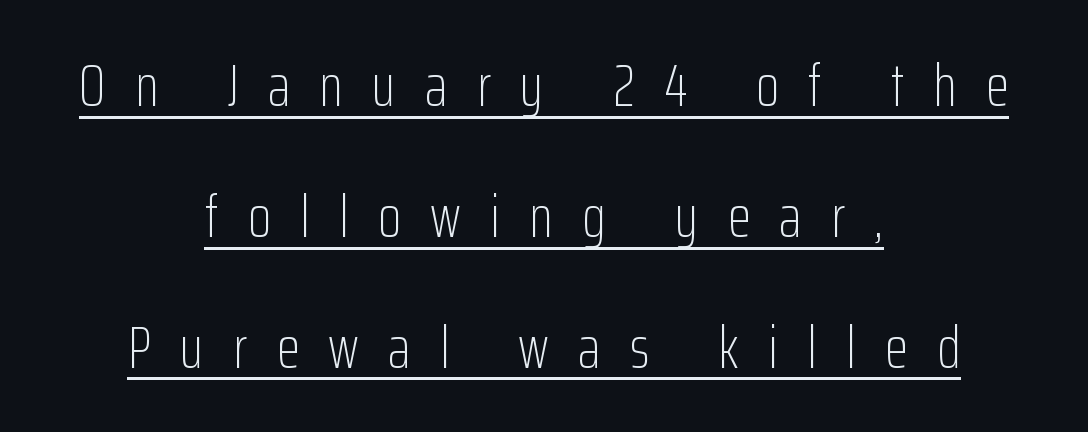
These lines were composed using upright roman letters. The letters are spread apart with noticeably loose tracking. The face used here is proportionally spaced, like ordinary book or web type. Is this a heavy cut? Hardly; it is regular or lighter. Typographically, this falls in the sans-serif category.
